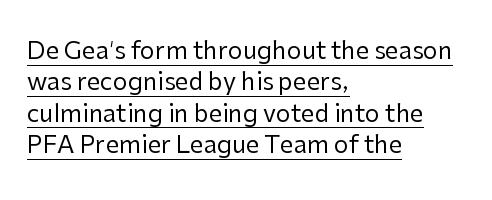
{"italic": "no", "bold": "no", "underline": "yes", "align": "left", "line_spacing": "normal", "line_spacing_ratio": 1.31, "letter_spacing": "normal", "letter_spacing_em": 0.0, "glyph_px": 24}
